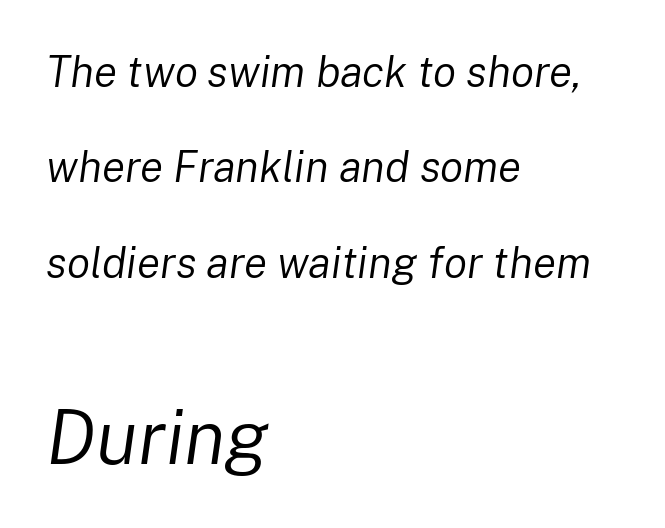
The image shows 75 px regular-weight type, italic (leaning right); set left-aligned, loose line spacing (2.22x), normal letter spacing, not underlined; the second (bottom) block is 1.74x larger; low stroke contrast and a medium x-height.
